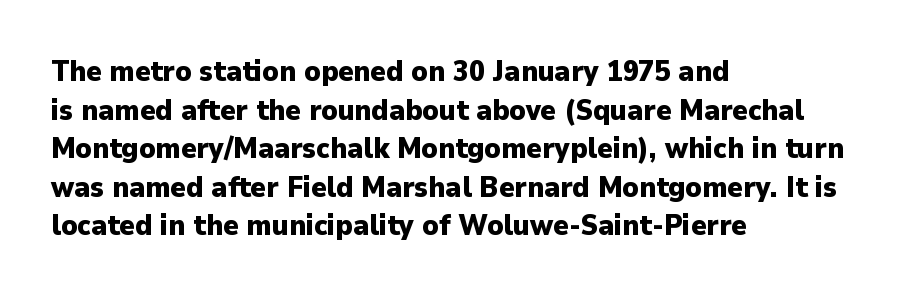
Q: Is the text bold? A: Yes.
Q: Is the text italic (slanted)? A: No, it is upright.
Q: Is the typeface a serif or a sans-serif typeface? A: Sans-serif.
Q: Is the text underlined? A: No.
Q: How is the paragraph aligned? A: Left-aligned.
Q: Is the spacing between letters normal or unusually wide? A: Normal.
Q: Is the spacing between lines tight, normal or loose? A: Normal.
Q: Width (condensed, normal, or wide)? A: Normal.
Q: Stroke contrast? A: Low.
Q: x-height? A: Medium.
Q: Monospaced? A: No.
